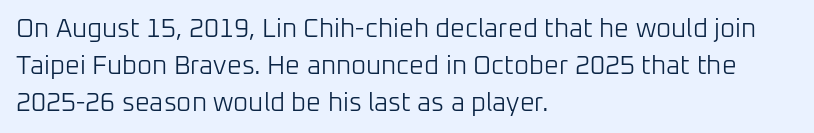
Rule under the text: the space is simply empty. The tracking reads as untouched default to a designer's eye. Compared with a typical body face, this is equally light or lighter still. A student would call this left alignment; a typographer would say flush left, rag right. The rows are spaced the way most documents space them.
